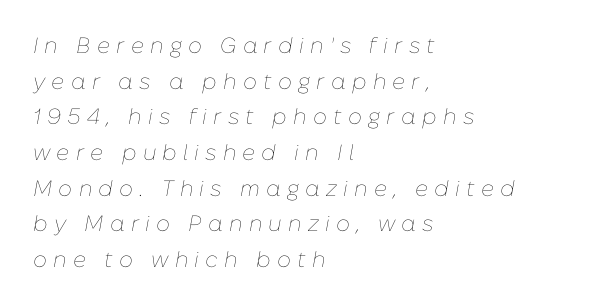
Q: Is the text bold? A: No.
Q: Is the text italic (slanted)? A: Yes, it leans right by about 10 degrees.
Q: Is the text underlined? A: No.
Q: How is the paragraph aligned? A: Left-aligned.
Q: Is the spacing between letters normal or unusually wide? A: Unusually wide.
Q: Is the spacing between lines tight, normal or loose? A: Normal.
